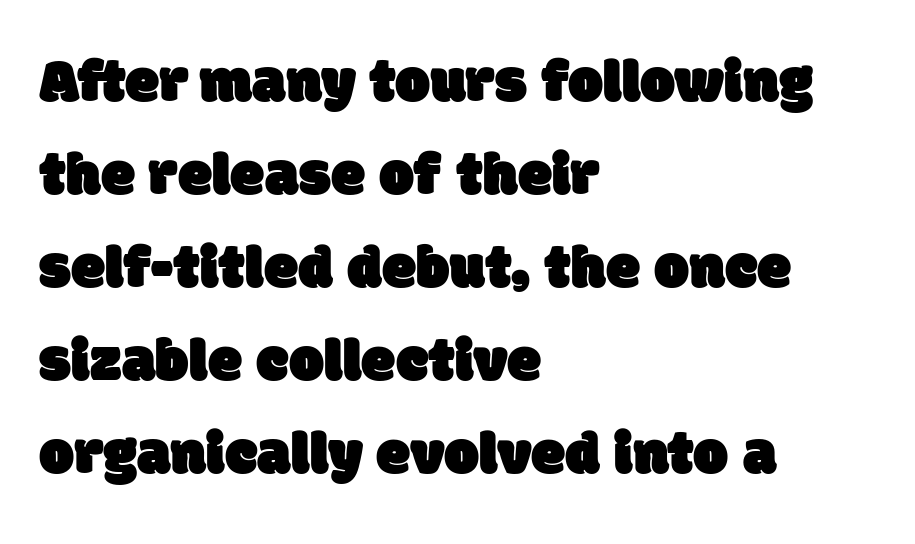
The image shows 62 px sans-serif type; set left-aligned, normal line spacing (1.5x), normal letter spacing, not underlined; low stroke contrast and a large x-height.
